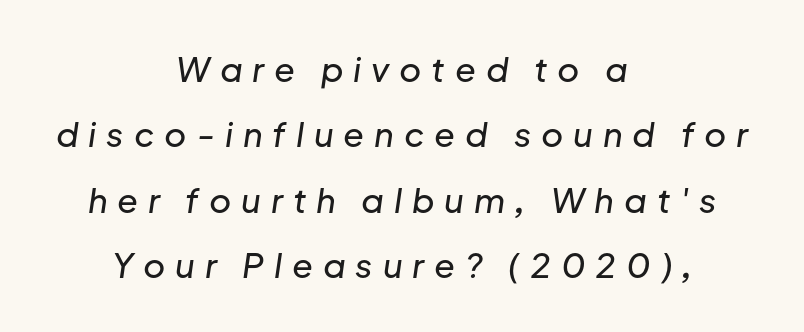
The image shows 34 px text type, italic (leaning right); set centered, loose line spacing (1.92x), unusually wide letter spacing (+0.29 em), not underlined; low stroke contrast and a medium x-height.
